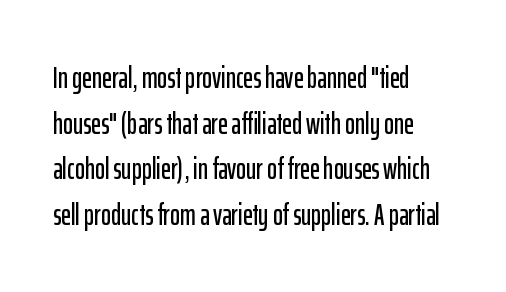
{"serif": "no", "italic": "no", "width": "condensed", "stroke_contrast": "low", "x_height": "medium", "monospaced": "no", "underline": "no", "align": "left", "line_spacing": "normal", "line_spacing_ratio": 1.52, "letter_spacing": "normal", "letter_spacing_em": 0.0, "glyph_px": 30}
